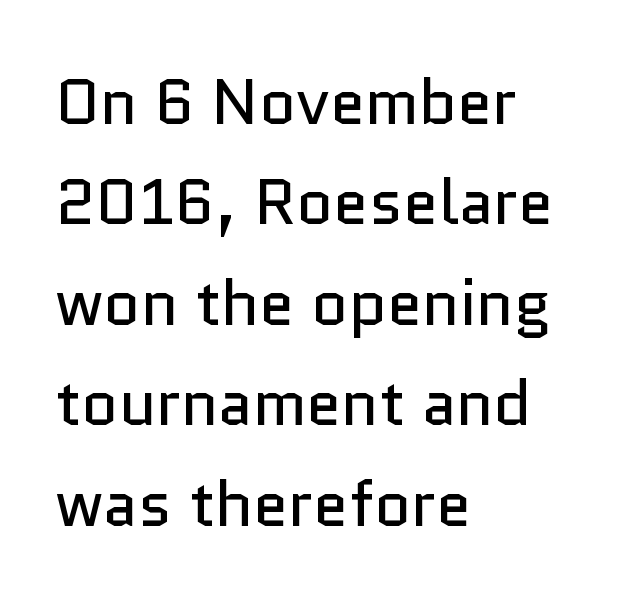
The image shows 64 px regular-weight sans-serif type, upright; set left-aligned, normal line spacing (1.57x), normal letter spacing, not underlined; low stroke contrast and a medium x-height.
